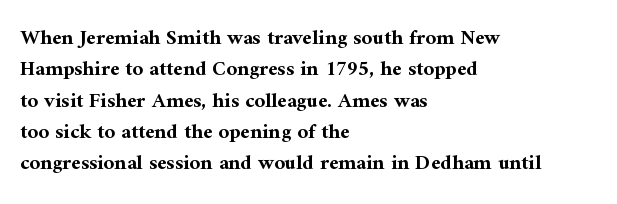
{"italic": "no", "bold": "yes", "underline": "no", "align": "left", "line_spacing": "normal", "line_spacing_ratio": 1.49, "letter_spacing": "normal", "letter_spacing_em": 0.0, "glyph_px": 21}
